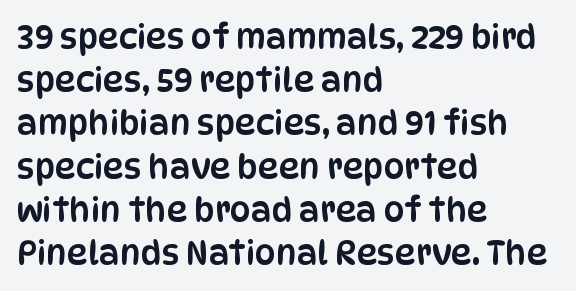
{"serif": "no", "italic": "no", "width": "condensed", "stroke_contrast": "low", "x_height": "large", "monospaced": "no", "underline": "no", "align": "left", "line_spacing": "normal", "line_spacing_ratio": 1.31, "letter_spacing": "normal", "letter_spacing_em": 0.0, "glyph_px": 33}
